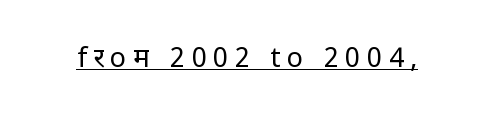
Q: Is the text bold? A: No.
Q: Is the text italic (slanted)? A: No, it is upright.
Q: Is the text underlined? A: Yes.
Q: Is the spacing between letters normal or unusually wide? A: Unusually wide.
